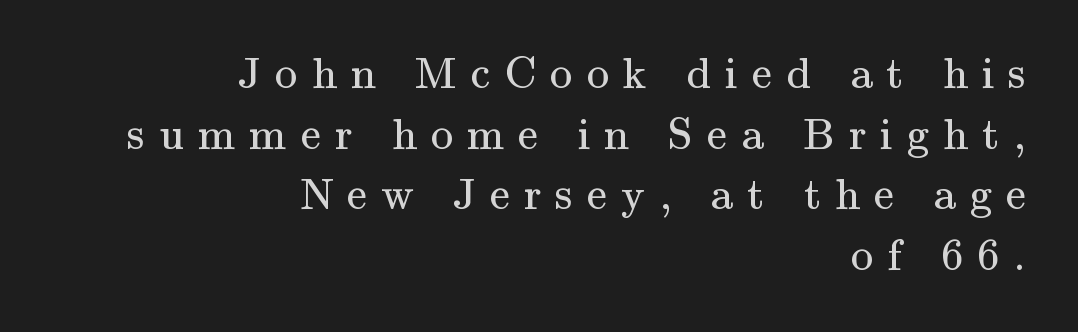
{"serif": "yes", "italic": "no", "bold": "no", "weight": "regular", "width": "normal", "stroke_contrast": "medium", "x_height": "small", "monospaced": "no", "underline": "no", "align": "right", "line_spacing": "normal", "line_spacing_ratio": 1.35, "letter_spacing": "wide", "letter_spacing_em": 0.31, "glyph_px": 45}
